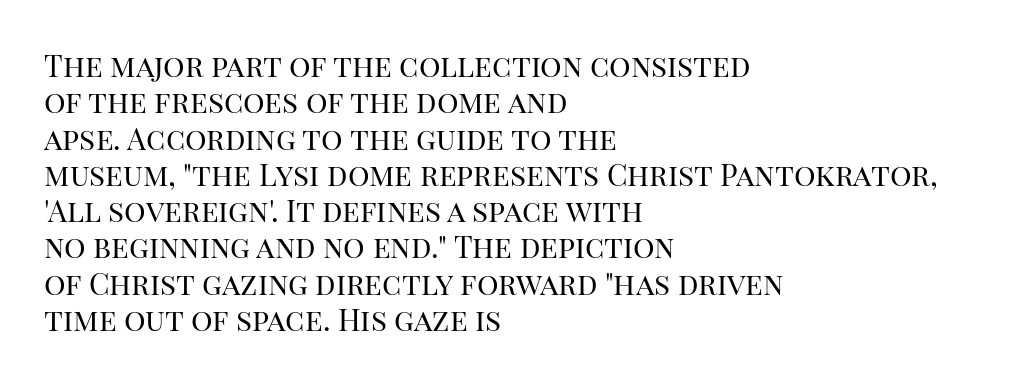
Stroke thickness stays within the range of a standard reading face or lighter. Layout note: lines flush left. If you drew a line through each stem, it would be perfectly vertical. Short note: letters normally spaced. Quick note: underline off.
